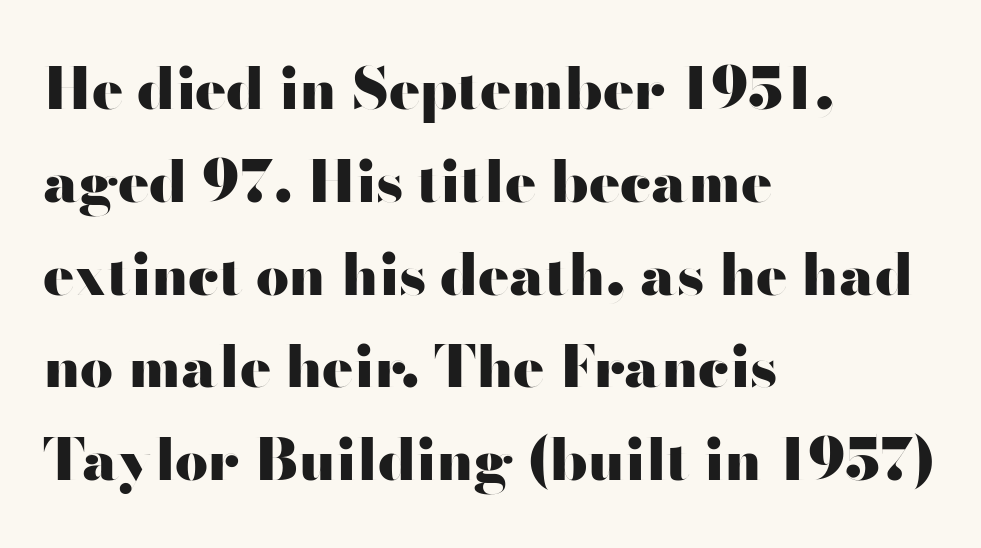
Q: Is the text bold? A: Yes.
Q: Is the text italic (slanted)? A: No, it is upright.
Q: Is the typeface a serif or a sans-serif typeface? A: Serif.
Q: Is the text underlined? A: No.
Q: How is the paragraph aligned? A: Left-aligned.
Q: Is the spacing between letters normal or unusually wide? A: Normal.
Q: Is the spacing between lines tight, normal or loose? A: Normal.
Q: Width (condensed, normal, or wide)? A: Wide.
Q: Stroke contrast? A: High.
Q: x-height? A: Small.
Q: Monospaced? A: No.
